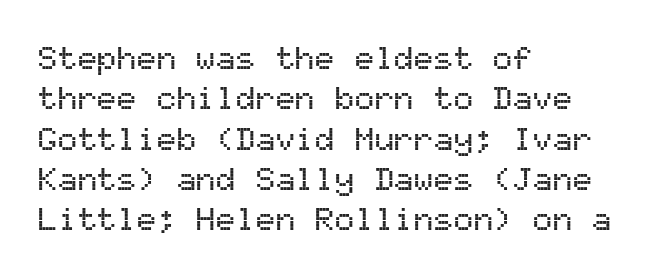
Q: Is the text italic (slanted)? A: No, it is upright.
Q: Is the typeface a serif or a sans-serif typeface? A: Sans-serif.
Q: Is the text underlined? A: No.
Q: How is the paragraph aligned? A: Left-aligned.
Q: Is the spacing between letters normal or unusually wide? A: Normal.
Q: Width (condensed, normal, or wide)? A: Normal.
Q: Stroke contrast? A: Medium.
Q: x-height? A: Medium.
Q: Monospaced? A: Yes.
